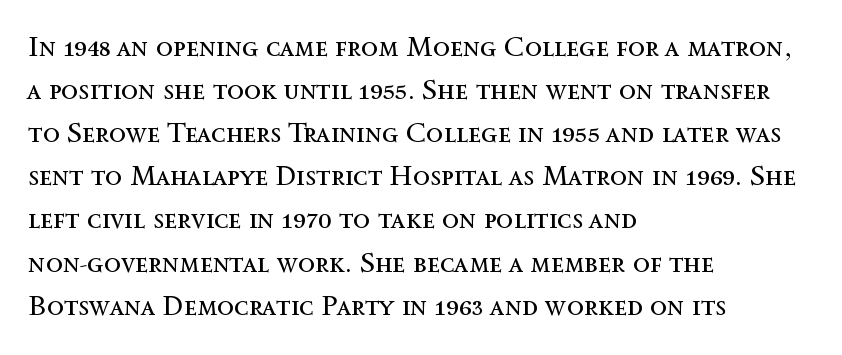
Q: Is the text bold? A: No.
Q: Is the text italic (slanted)? A: No, it is upright.
Q: Is the text underlined? A: No.
Q: How is the paragraph aligned? A: Left-aligned.
Q: Is the spacing between letters normal or unusually wide? A: Normal.
Q: Is the spacing between lines tight, normal or loose? A: Normal.
Q: Width (condensed, normal, or wide)? A: Normal.
Q: x-height? A: Medium.
Q: Monospaced? A: No.
